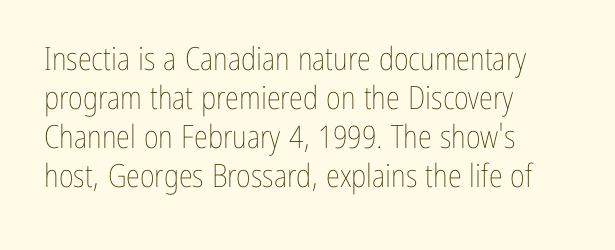
The image shows 32 px thin, condensed type, upright; set left-aligned, line spacing 1.22x, normal letter spacing, not underlined; low stroke contrast and a medium x-height.
